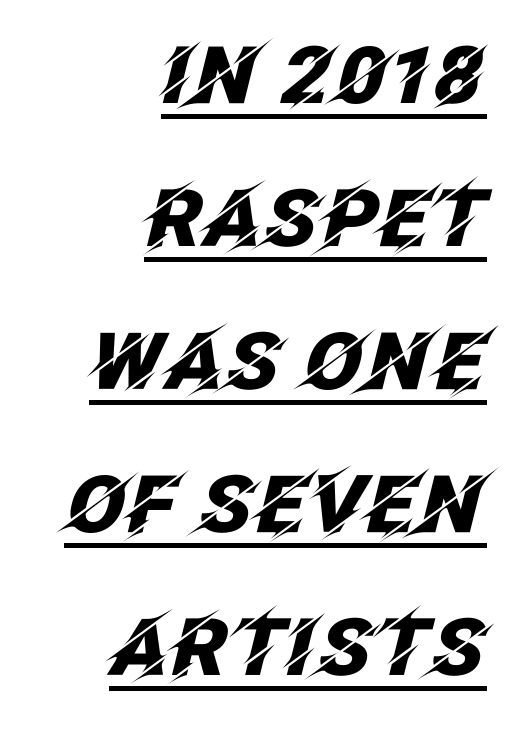
{"italic": "yes", "lean": "right", "slant_degrees": 12, "bold": "yes", "weight": "heavy", "width": "normal", "stroke_contrast": "low", "x_height": "large", "monospaced": "no", "underline": "yes", "align": "right", "line_spacing_ratio": 1.81, "letter_spacing": "normal", "letter_spacing_em": 0.0, "glyph_px": 79}
